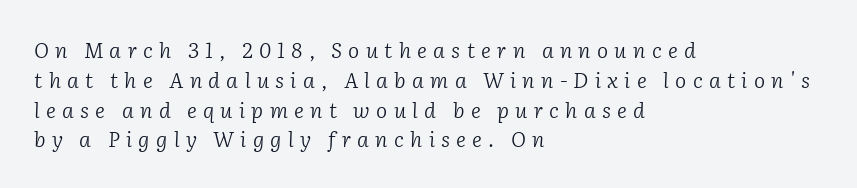
The image shows 21 px text type, italic (leaning right); set left-aligned, normal line spacing (1.42x), unusually wide letter spacing (+0.3 em), not underlined.
